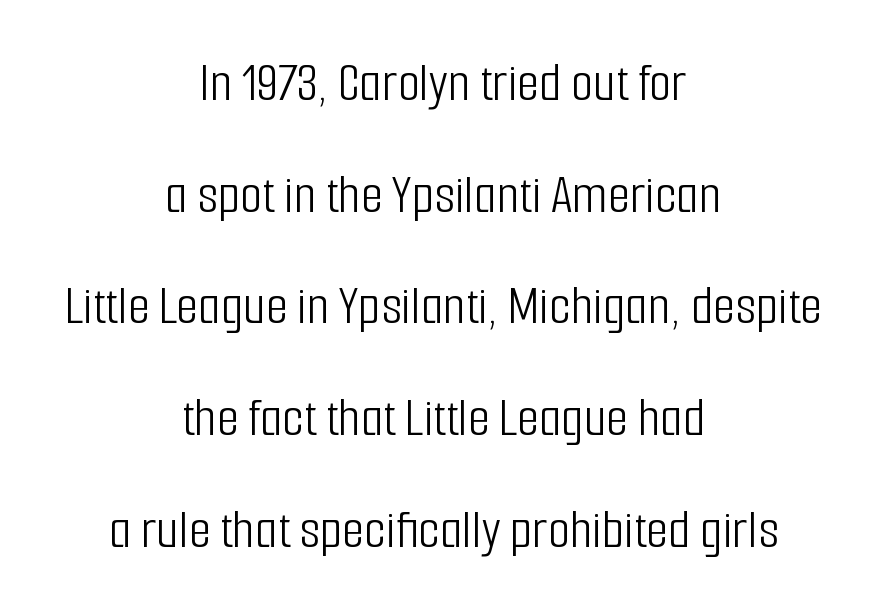
Does extra space separate the letters? No, they use regular spacing. The face used here is a sans, in the tradition of grotesques and geometrics. This sample has the flowing, uneven cadence of proportional lettering. Is the type heavy? It reads as light-to-regular instead. Descender tails drop into unmarked territory.
